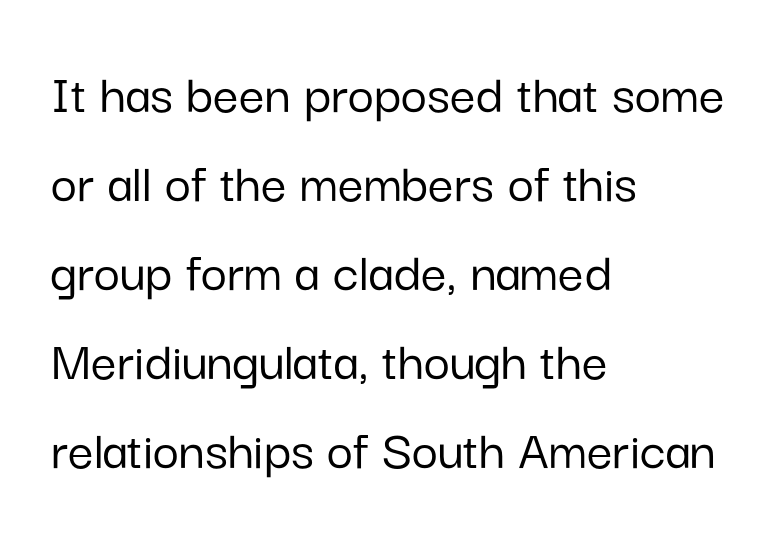
{"serif": "no", "italic": "no", "width": "normal", "stroke_contrast": "low", "x_height": "medium", "monospaced": "no", "underline": "no", "align": "left", "line_spacing": "normal", "line_spacing_ratio": 1.56, "letter_spacing": "normal", "letter_spacing_em": 0.0, "glyph_px": 57}
